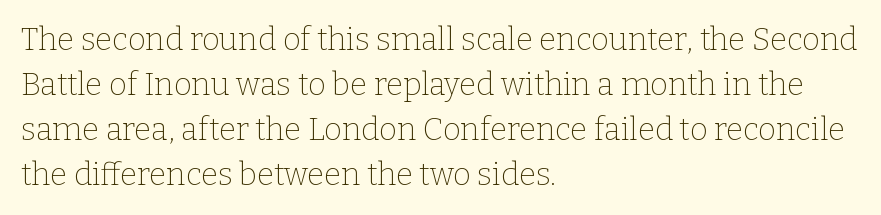
Q: Is the text bold? A: No.
Q: Is the text italic (slanted)? A: No, it is upright.
Q: Is the typeface a serif or a sans-serif typeface? A: Serif.
Q: Is the text underlined? A: No.
Q: How is the paragraph aligned? A: Left-aligned.
Q: Is the spacing between letters normal or unusually wide? A: Normal.
Q: Is the spacing between lines tight, normal or loose? A: Normal.
Q: Width (condensed, normal, or wide)? A: Normal.
Q: Stroke contrast? A: Low.
Q: x-height? A: Medium.
Q: Monospaced? A: No.
